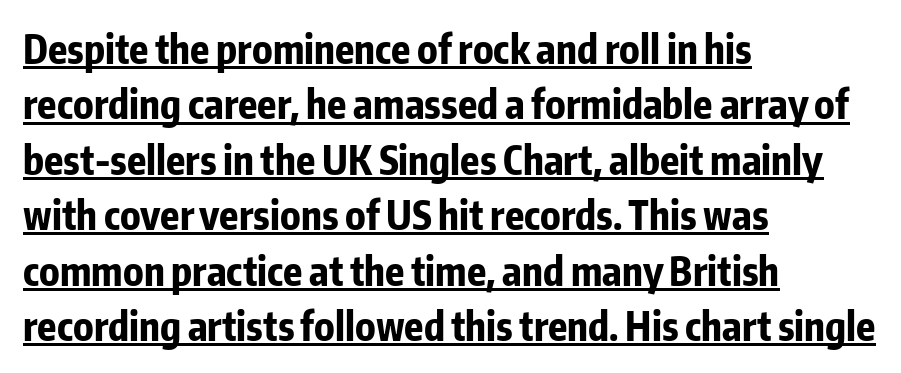
This is the regular roman posture of the typeface. These lines sit exactly where default settings would place them. The ragged edge is on the right, which tells us the setting is flush left. The lettering is marked with a stroke running underneath it. Nothing sits at the stroke ends, so this counts as sans-serif.
